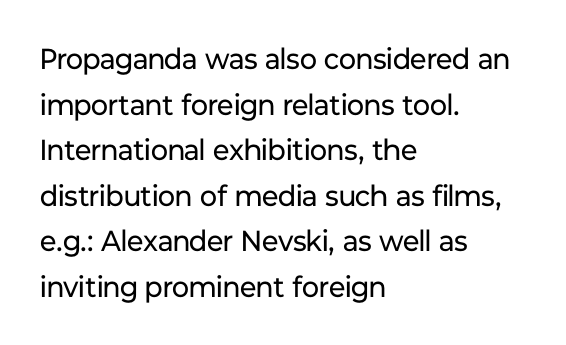
{"serif": "no", "italic": "no", "bold": "no", "weight": "regular", "width": "normal", "stroke_contrast": "low", "x_height": "medium", "monospaced": "no", "underline": "no", "align": "left", "line_spacing": "normal", "line_spacing_ratio": 1.57, "letter_spacing": "normal", "letter_spacing_em": 0.0, "glyph_px": 29}
